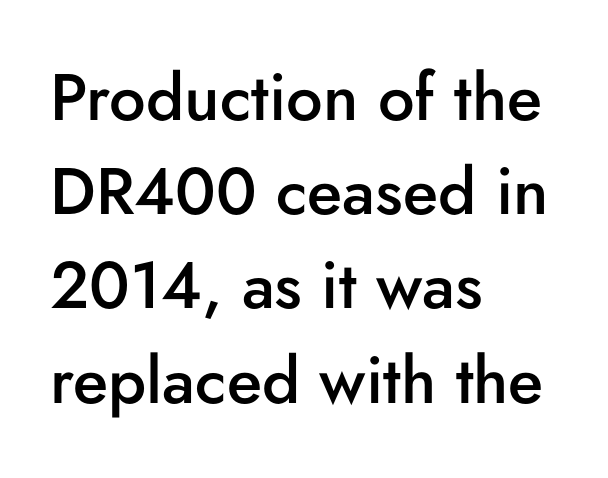
Q: Is the text bold? A: Semi-bold.
Q: Is the text italic (slanted)? A: No, it is upright.
Q: Is the typeface a serif or a sans-serif typeface? A: Sans-serif.
Q: Is the text underlined? A: No.
Q: How is the paragraph aligned? A: Left-aligned.
Q: Is the spacing between letters normal or unusually wide? A: Normal.
Q: Is the spacing between lines tight, normal or loose? A: Normal.
Q: Width (condensed, normal, or wide)? A: Normal.
Q: Stroke contrast? A: Low.
Q: x-height? A: Small.
Q: Monospaced? A: No.
